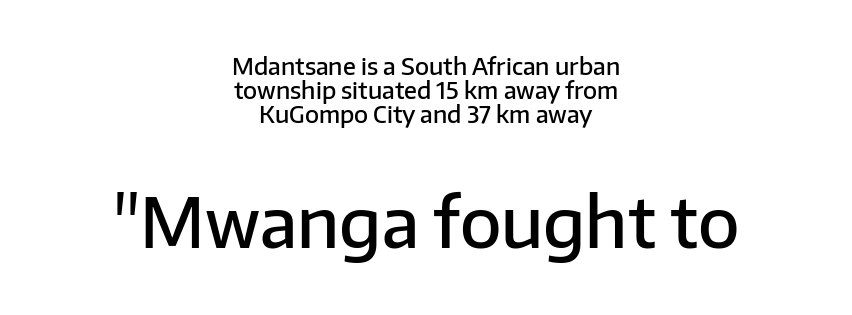
{"serif": "no", "italic": "no", "bold": "semi", "weight": "semibold", "width": "normal", "stroke_contrast": "low", "x_height": "medium", "monospaced": "no", "underline": "no", "align": "center", "line_spacing": "tight", "line_spacing_ratio": 1.04, "letter_spacing": "normal", "letter_spacing_em": 0.0, "larger_block": "second", "size_ratio": 2.96, "glyph_px": 68}
